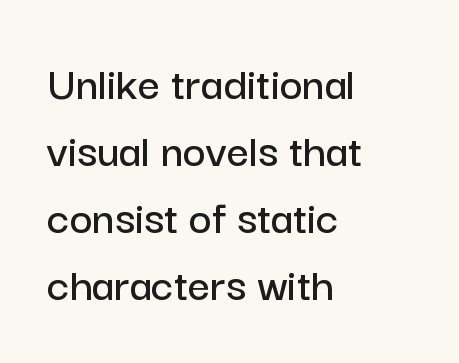
The image shows 49 px sans-serif type, upright; set left-aligned, normal line spacing (1.37x), normal letter spacing, not underlined; low stroke contrast and a medium x-height.
